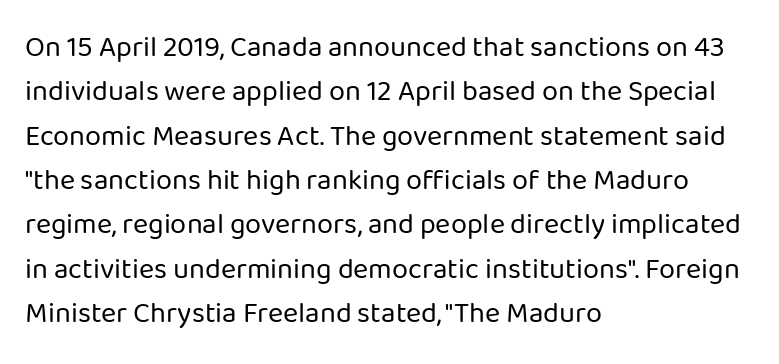
{"serif": "no", "italic": "no", "bold": "no", "weight": "regular", "width": "normal", "stroke_contrast": "low", "x_height": "medium", "monospaced": "no", "underline": "no", "align": "left", "line_spacing": "normal", "line_spacing_ratio": 1.53, "letter_spacing": "normal", "letter_spacing_em": 0.0, "glyph_px": 29}
